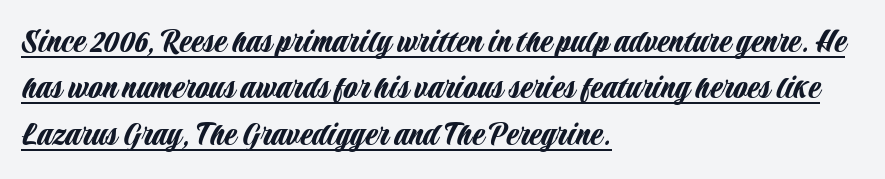
{"serif": "no", "width": "condensed", "stroke_contrast": "low", "x_height": "large", "monospaced": "no", "underline": "yes", "align": "left", "line_spacing": "normal", "line_spacing_ratio": 1.29, "letter_spacing": "normal", "letter_spacing_em": 0.0, "glyph_px": 36}
